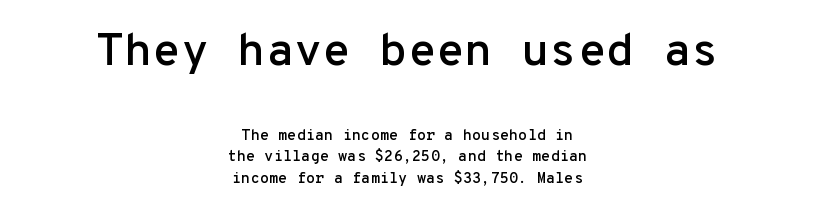
The image shows 46 px sans-serif type, upright, monospaced; set centered, normal line spacing (1.42x), normal letter spacing, not underlined; the first (top) block is 3.07x larger; low stroke contrast and a medium x-height.
